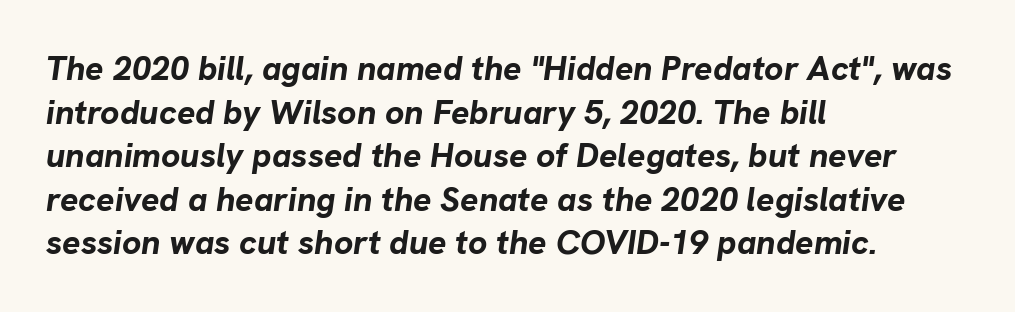
Q: Is the text bold? A: Yes.
Q: Is the text italic (slanted)? A: Yes, it leans right by about 8 degrees.
Q: Is the text underlined? A: No.
Q: How is the paragraph aligned? A: Left-aligned.
Q: Is the spacing between letters normal or unusually wide? A: Normal.
Q: Is the spacing between lines tight, normal or loose? A: Normal.
Q: Width (condensed, normal, or wide)? A: Normal.
Q: Stroke contrast? A: Low.
Q: x-height? A: Medium.
Q: Monospaced? A: No.
